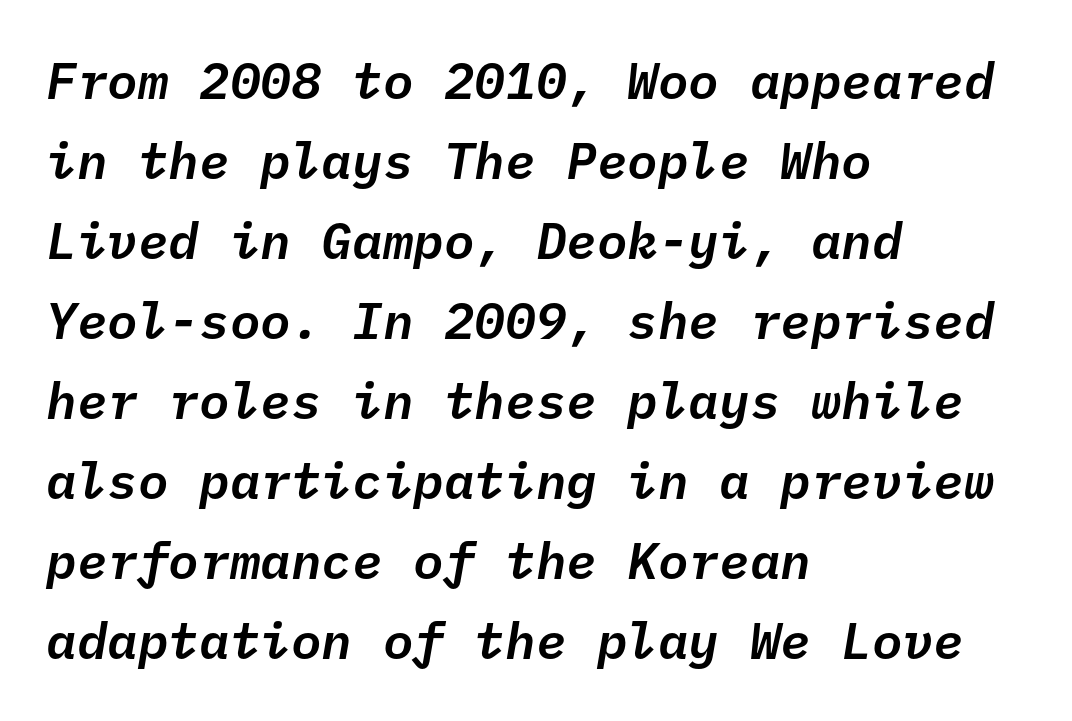
Each line starts at the same left margin while the right side varies. A typesetter would call this zero additional tracking. Each new line begins a customary step beneath the previous one. There's an unmistakable incline to the writing here. Check under the words: just untouched page. You could count columns in this text — the font is strictly monospaced.
